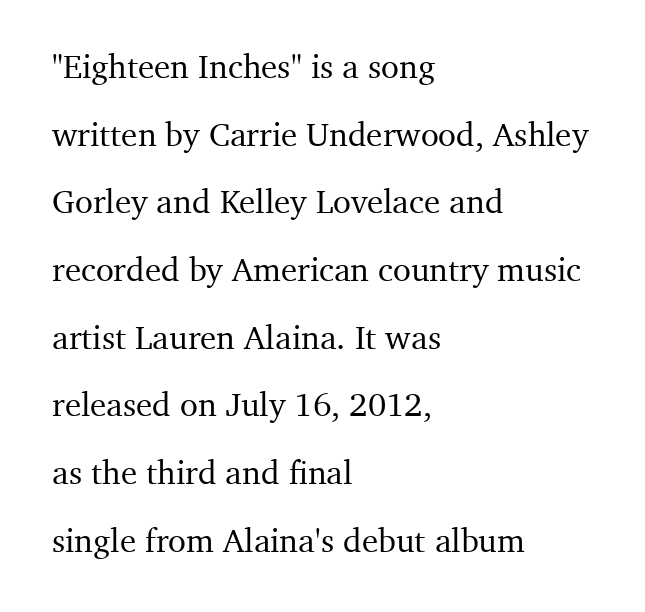
{"serif": "yes", "italic": "no", "width": "normal", "stroke_contrast": "medium", "x_height": "medium", "monospaced": "no", "underline": "no", "align": "left", "line_spacing": "loose", "line_spacing_ratio": 2.05, "letter_spacing": "normal", "letter_spacing_em": 0.0, "glyph_px": 33}
